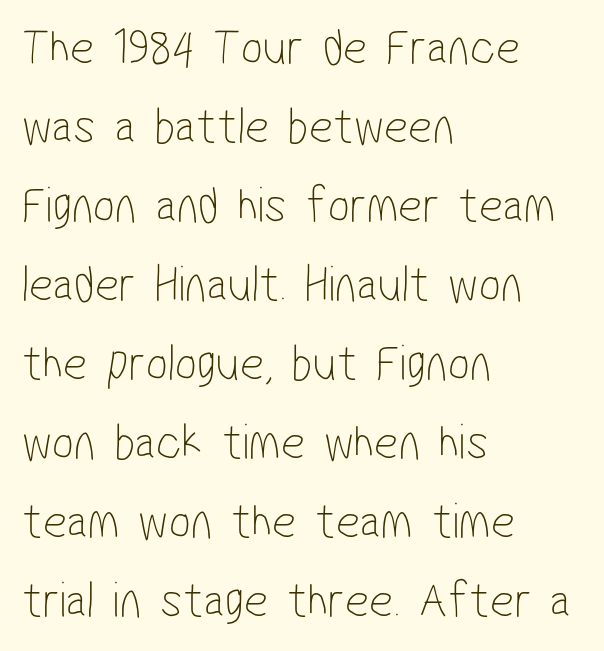
Q: Is the text bold? A: No.
Q: Is the typeface a serif or a sans-serif typeface? A: Sans-serif.
Q: Is the text underlined? A: No.
Q: How is the paragraph aligned? A: Left-aligned.
Q: Is the spacing between letters normal or unusually wide? A: Normal.
Q: Is the spacing between lines tight, normal or loose? A: Normal.
Q: Width (condensed, normal, or wide)? A: Condensed.
Q: Stroke contrast? A: Low.
Q: x-height? A: Medium.
Q: Monospaced? A: No.
